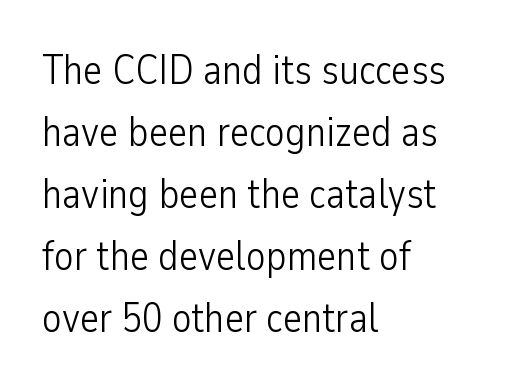
The image shows 41 px light, condensed sans-serif type, upright; set left-aligned, normal line spacing (1.51x), normal letter spacing, not underlined; low stroke contrast and a medium x-height.
